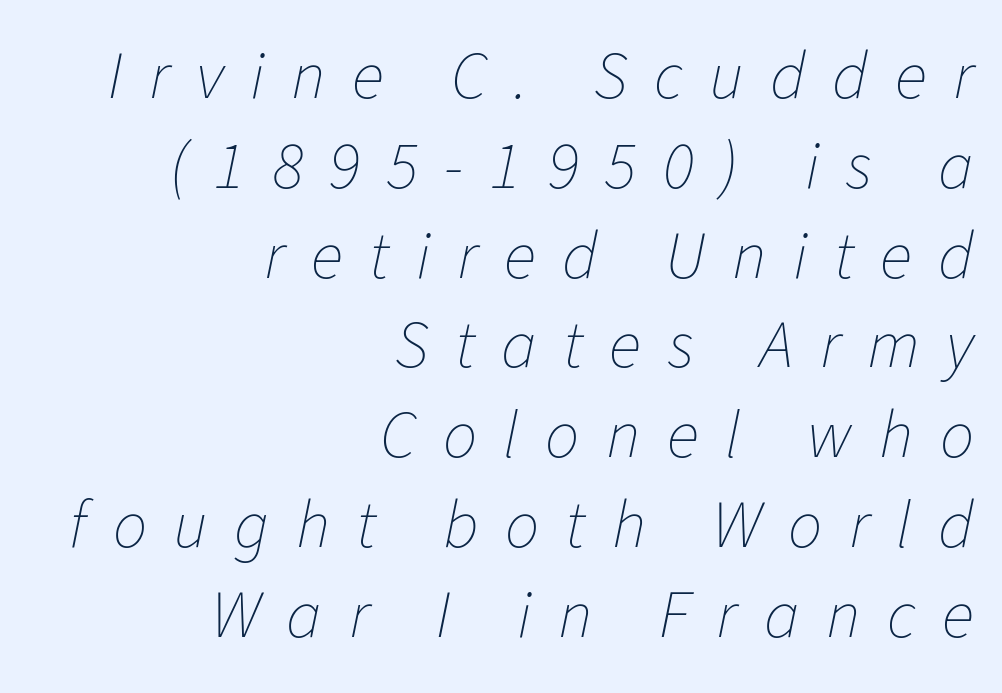
Q: Is the text bold? A: No.
Q: Is the text italic (slanted)? A: Yes, it leans right by about 11 degrees.
Q: Is the text underlined? A: No.
Q: How is the paragraph aligned? A: Right-aligned.
Q: Is the spacing between letters normal or unusually wide? A: Unusually wide.
Q: Is the spacing between lines tight, normal or loose? A: Normal.
Q: Width (condensed, normal, or wide)? A: Normal.
Q: Stroke contrast? A: Low.
Q: x-height? A: Medium.
Q: Monospaced? A: No.
